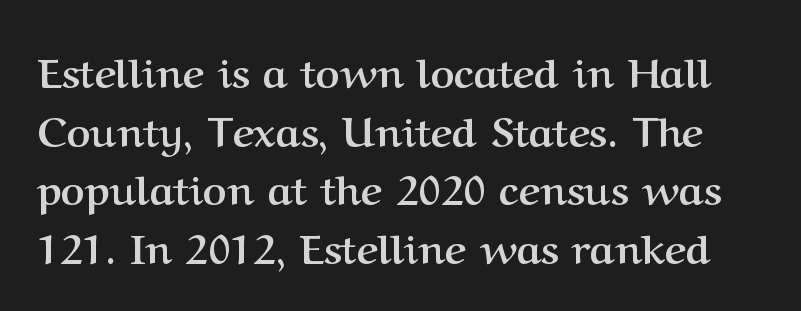
The typesetting leans heavy: a genuine bold. A typesetter would call this proportional, since set widths differ per character. No extra tracking has been applied to these lines. These lines are composed in type with serifs.
